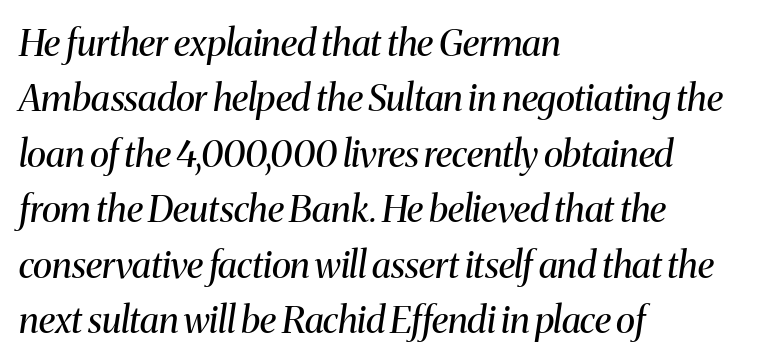
{"serif": "yes", "italic": "yes", "lean": "right", "slant_degrees": 8, "bold": "no", "weight": "regular", "width": "normal", "stroke_contrast": "medium", "x_height": "medium", "monospaced": "no", "underline": "no", "align": "left", "line_spacing": "normal", "line_spacing_ratio": 1.5, "letter_spacing": "normal", "letter_spacing_em": 0.0, "glyph_px": 37}
